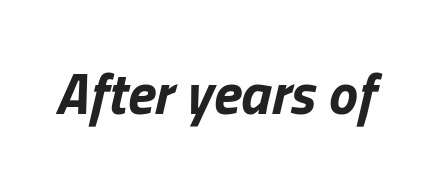
{"italic": "yes", "lean": "right", "slant_degrees": 13, "bold": "yes", "weight": "bold", "width": "normal", "stroke_contrast": "low", "x_height": "medium", "monospaced": "no", "underline": "no", "letter_spacing": "normal", "letter_spacing_em": 0.0, "glyph_px": 58}
